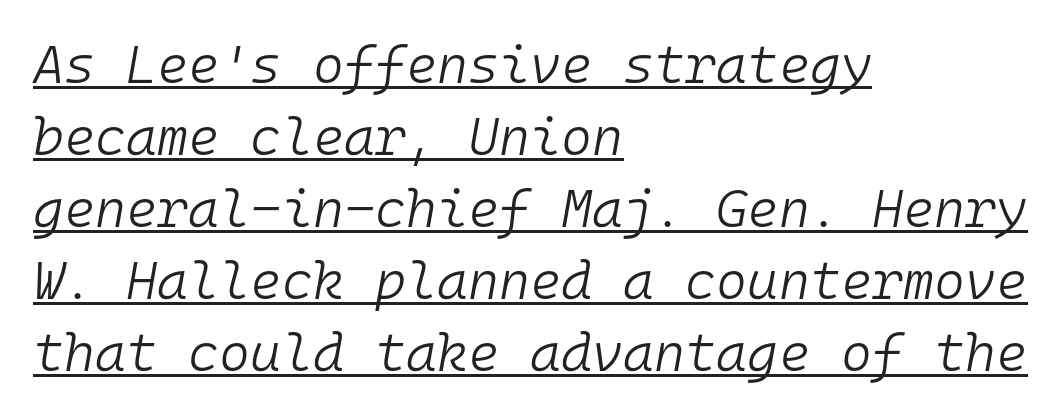
The face used here is monospaced, like something from a code editor. The face used here has a pronounced slope to its letters. The gaps between neighbouring characters are ordinary and unremarkable. These characters rest on top of a visible drawn line. The compositor pushed each line to the left boundary. Leading: standard.
